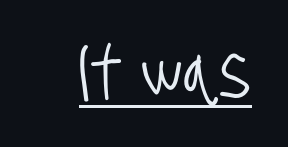
{"serif": "no", "width": "condensed", "stroke_contrast": "low", "x_height": "large", "monospaced": "no", "underline": "yes", "letter_spacing": "normal", "letter_spacing_em": 0.0, "glyph_px": 72}
